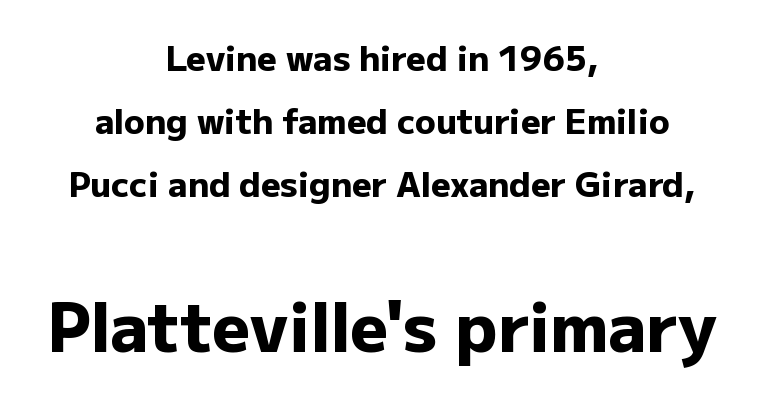
The image shows 67 px heavy sans-serif type, upright; set centered, line spacing 1.86x, normal letter spacing, not underlined; the second (bottom) block is 1.97x larger; low stroke contrast and a medium x-height.
